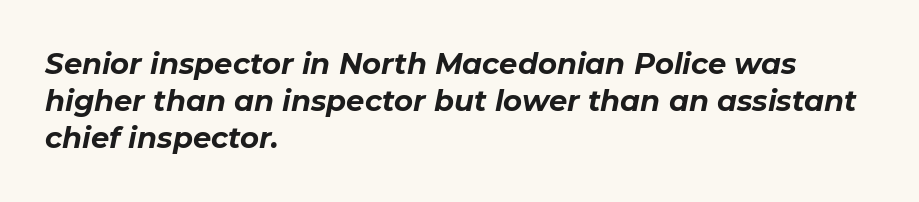
The image shows 29 px bold type, italic (leaning right); set left-aligned, normal line spacing (1.28x), normal letter spacing, not underlined; low stroke contrast and a medium x-height.
